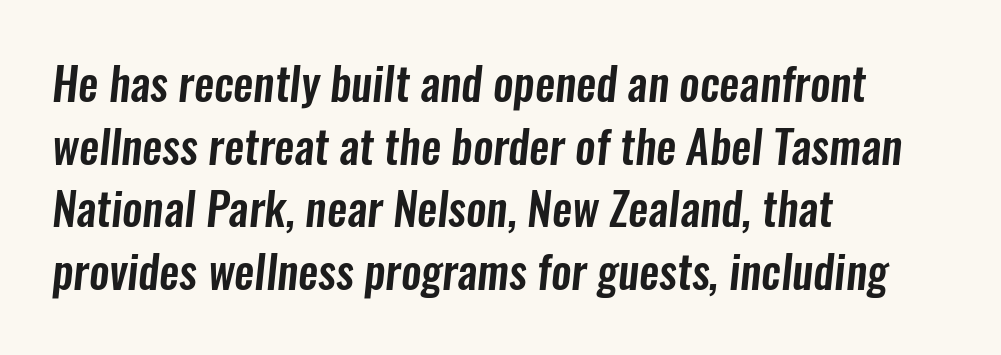
Serifs: no, the terminals of the letterforms are clean. Bare-footed words on every line. Standard letterfit; no display-style spreading of the glyphs. Each line starts at the same left margin while the right side varies. Note the varied advance widths — an 'i' is clearly narrower than an 'm'.
